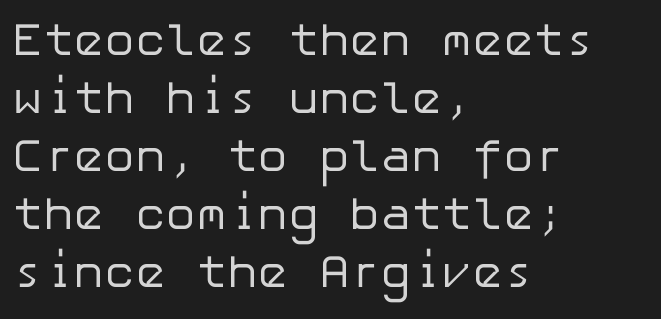
Q: Is the text bold? A: No.
Q: Is the text italic (slanted)? A: No, it is upright.
Q: Is the typeface a serif or a sans-serif typeface? A: Sans-serif.
Q: Is the text underlined? A: No.
Q: How is the paragraph aligned? A: Left-aligned.
Q: Is the spacing between letters normal or unusually wide? A: Normal.
Q: Is the spacing between lines tight, normal or loose? A: Normal.
Q: Width (condensed, normal, or wide)? A: Normal.
Q: Stroke contrast? A: Low.
Q: x-height? A: Medium.
